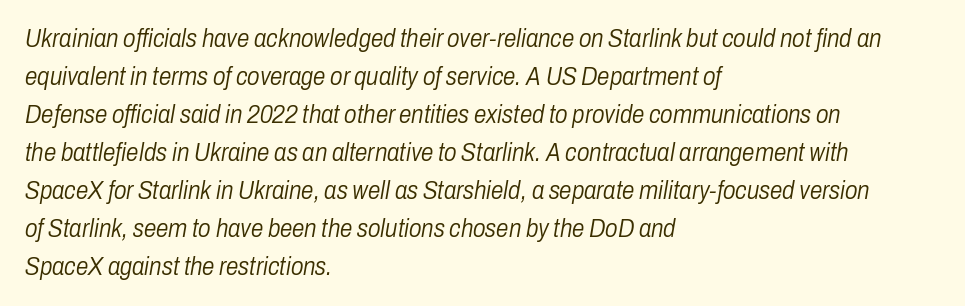
{"italic": "yes", "lean": "right", "slant_degrees": 10, "bold": "no", "underline": "no", "align": "left", "line_spacing": "normal", "line_spacing_ratio": 1.52, "letter_spacing": "normal", "letter_spacing_em": 0.0, "glyph_px": 25}
